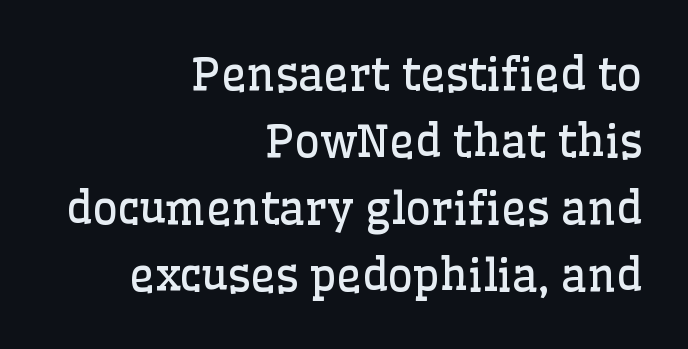
The image shows 44 px regular-weight serif type, upright; set right-aligned, normal line spacing (1.52x), normal letter spacing, not underlined; low stroke contrast and a medium x-height.
